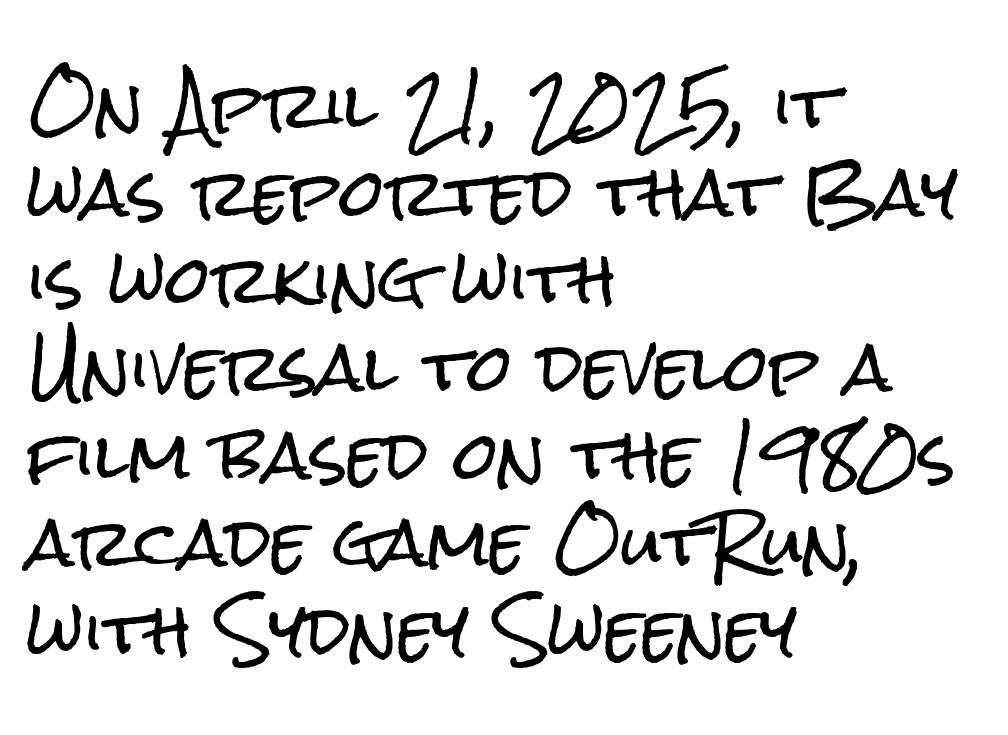
The image shows 64 px condensed sans-serif type, upright; set left-aligned, normal line spacing (1.37x), normal letter spacing, not underlined; low stroke contrast and a medium x-height.
